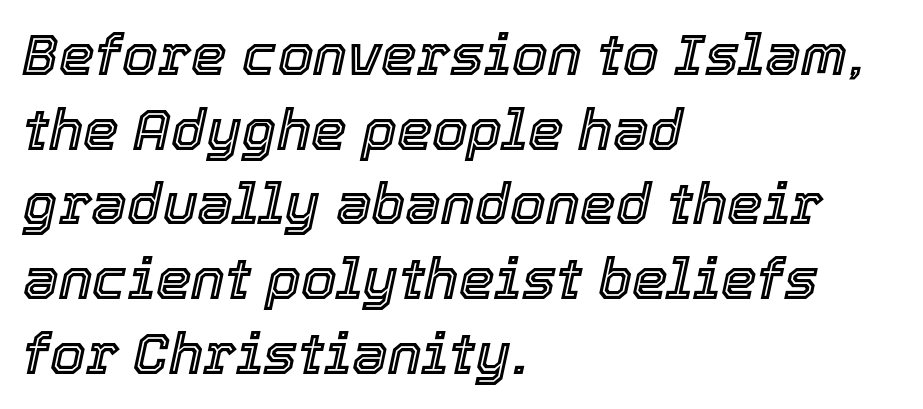
The image shows 57 px text type, italic (leaning right); set left-aligned, normal line spacing (1.31x), normal letter spacing, not underlined; a medium x-height.
